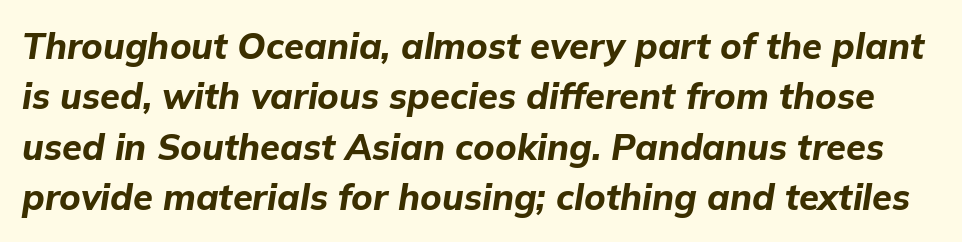
{"italic": "yes", "lean": "right", "slant_degrees": 9, "bold": "yes", "weight": "bold", "width": "normal", "stroke_contrast": "low", "x_height": "medium", "monospaced": "no", "underline": "no", "line_spacing": "normal", "line_spacing_ratio": 1.4, "letter_spacing": "normal", "letter_spacing_em": 0.0, "glyph_px": 36}
